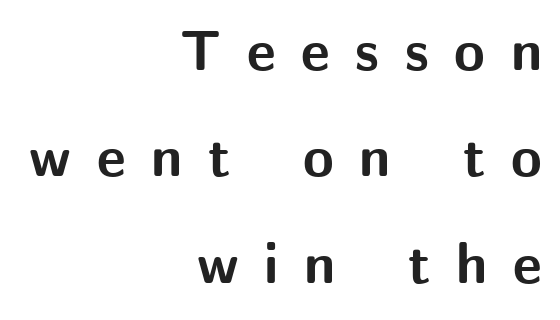
Q: Is the text bold? A: Yes.
Q: Is the text italic (slanted)? A: No, it is upright.
Q: Is the typeface a serif or a sans-serif typeface? A: Sans-serif.
Q: Is the text underlined? A: No.
Q: How is the paragraph aligned? A: Right-aligned.
Q: Is the spacing between letters normal or unusually wide? A: Unusually wide.
Q: Is the spacing between lines tight, normal or loose? A: Loose.
Q: Width (condensed, normal, or wide)? A: Normal.
Q: Stroke contrast? A: Medium.
Q: x-height? A: Medium.
Q: Monospaced? A: No.
